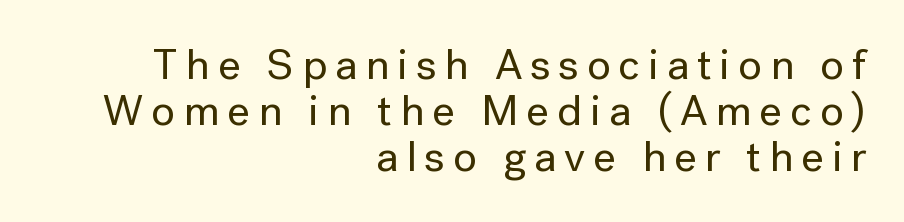
{"serif": "no", "italic": "no", "width": "normal", "stroke_contrast": "low", "x_height": "medium", "monospaced": "no", "underline": "no", "align": "right", "line_spacing": "tight", "line_spacing_ratio": 1.05, "glyph_px": 44}
